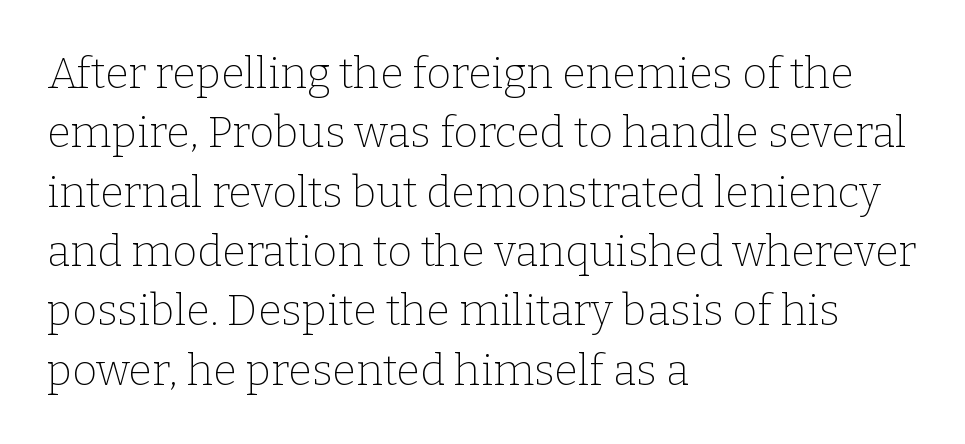
The image shows 43 px thin serif type, upright; set left-aligned, normal line spacing (1.38x), normal letter spacing, not underlined; low stroke contrast and a medium x-height.
